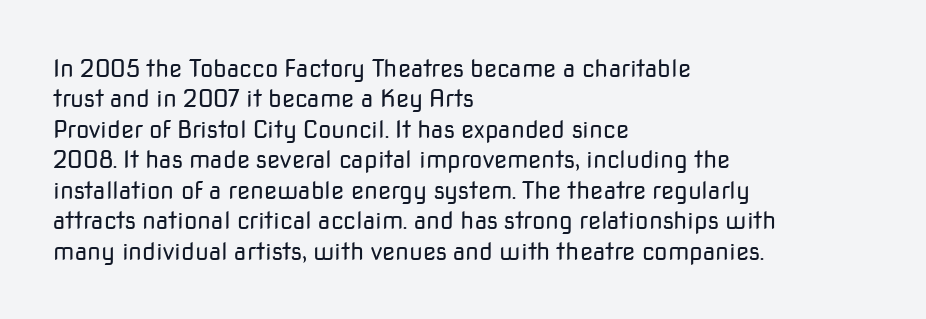
Q: Is the text bold? A: No.
Q: Is the text italic (slanted)? A: No, it is upright.
Q: Is the text underlined? A: No.
Q: How is the paragraph aligned? A: Left-aligned.
Q: Is the spacing between letters normal or unusually wide? A: Normal.
Q: Is the spacing between lines tight, normal or loose? A: Normal.
